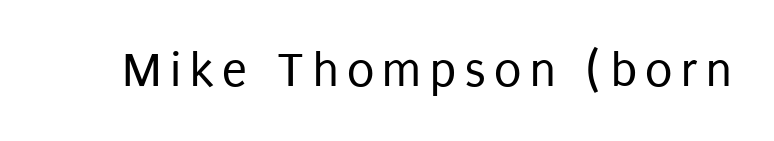
Q: Is the text bold? A: No.
Q: Is the text italic (slanted)? A: No, it is upright.
Q: Is the typeface a serif or a sans-serif typeface? A: Sans-serif.
Q: Is the text underlined? A: No.
Q: Width (condensed, normal, or wide)? A: Condensed.
Q: Stroke contrast? A: Low.
Q: x-height? A: Large.
Q: Monospaced? A: No.
